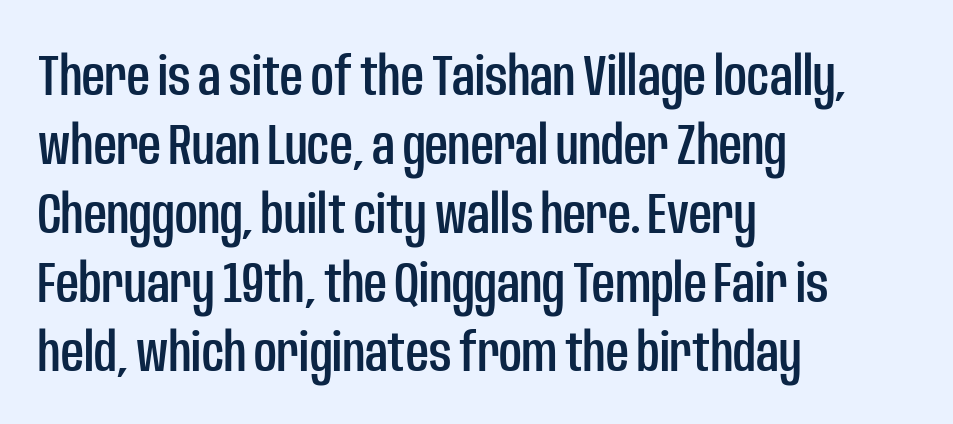
Q: Is the text italic (slanted)? A: No, it is upright.
Q: Is the typeface a serif or a sans-serif typeface? A: Sans-serif.
Q: Is the text underlined? A: No.
Q: How is the paragraph aligned? A: Left-aligned.
Q: Is the spacing between letters normal or unusually wide? A: Normal.
Q: Width (condensed, normal, or wide)? A: Condensed.
Q: Stroke contrast? A: Low.
Q: x-height? A: Large.
Q: Monospaced? A: No.
